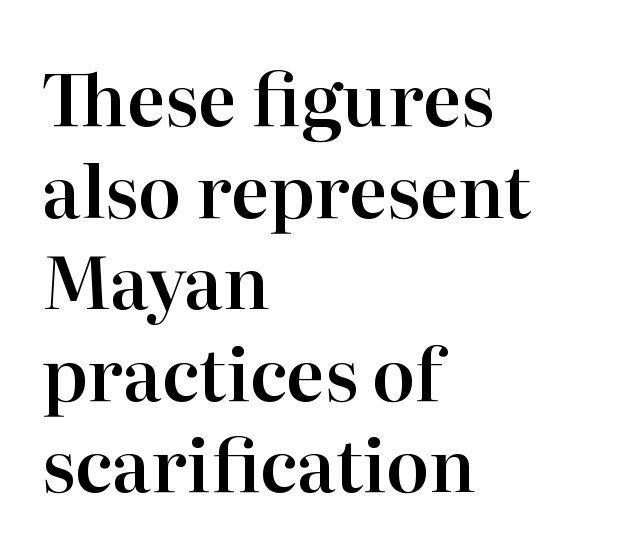
Glyph-to-glyph distance matches everyday printed text. The zone under the glyphs is completely vacant. The lines are quadded left. Here the designer chose a conventional face with non-uniform glyph widths.
